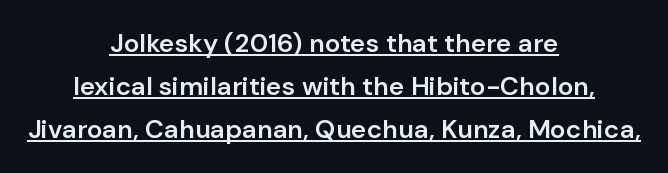
Q: Is the text bold? A: Semi-bold.
Q: Is the text italic (slanted)? A: No, it is upright.
Q: Is the text underlined? A: Yes.
Q: How is the paragraph aligned? A: Centered.
Q: Is the spacing between letters normal or unusually wide? A: Normal.
Q: Is the spacing between lines tight, normal or loose? A: Normal.
